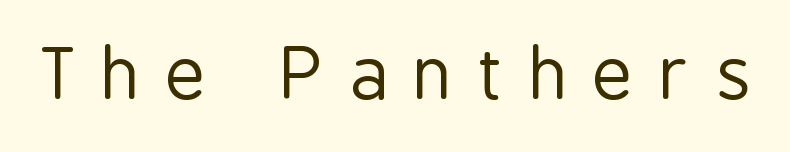
Q: Is the text bold? A: No.
Q: Is the text italic (slanted)? A: No, it is upright.
Q: Is the typeface a serif or a sans-serif typeface? A: Sans-serif.
Q: Is the text underlined? A: No.
Q: Is the spacing between letters normal or unusually wide? A: Unusually wide.
Q: Width (condensed, normal, or wide)? A: Condensed.
Q: Stroke contrast? A: Low.
Q: x-height? A: Medium.
Q: Monospaced? A: No.
